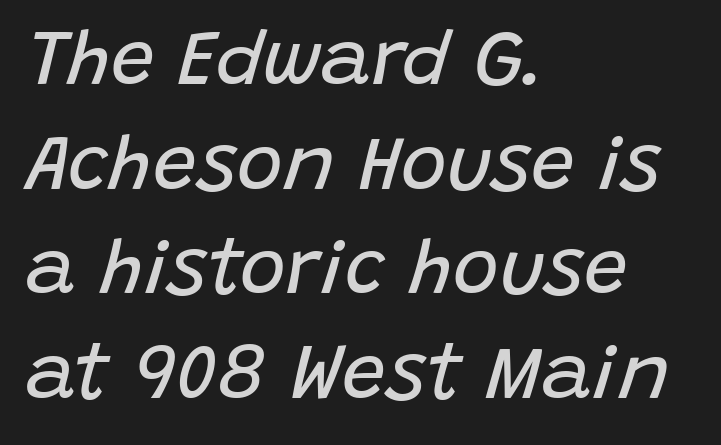
The image shows 78 px regular-weight type, italic (leaning right); set left-aligned, normal line spacing (1.34x), normal letter spacing, not underlined; low stroke contrast and a large x-height.
